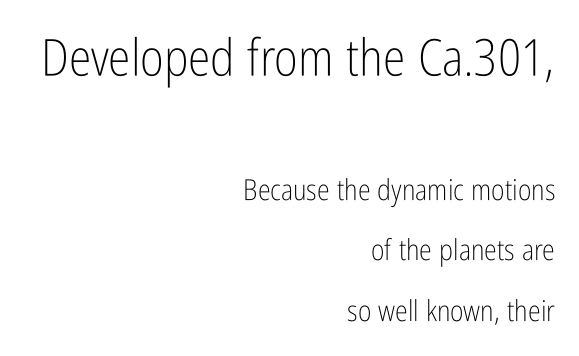
The foot of each line stays bare and open. Reading down the column, the eye jumps a long way to each next line. This sample has the flowing, uneven cadence of proportional lettering. The font is comparable to plain body text, perhaps lighter. This rendering employs a face without finishing strokes, i.e., a sans-serif.
